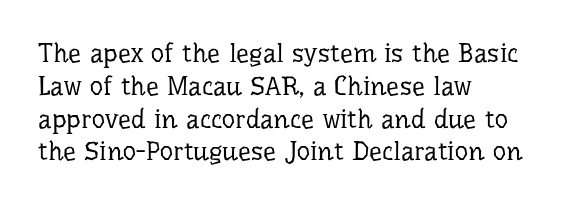
Q: Is the text bold? A: No.
Q: Is the text italic (slanted)? A: No, it is upright.
Q: Is the text underlined? A: No.
Q: How is the paragraph aligned? A: Left-aligned.
Q: Is the spacing between letters normal or unusually wide? A: Normal.
Q: Is the spacing between lines tight, normal or loose? A: Normal.
